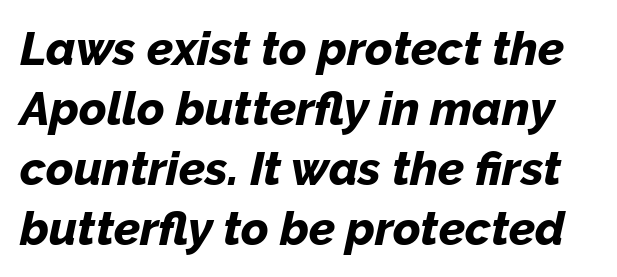
The area under the type is left untouched. You could not count columns in this text — the font is proportionally spaced. The lines sit at an ordinary, default distance from one another. Looking at the ascenders, they clearly lean. Tracking value appears to be zero — textbook default spacing.
